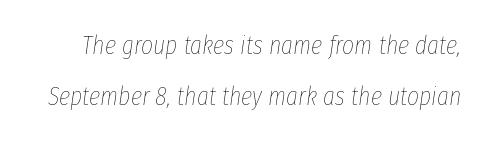
The image shows 26 px text type, italic (leaning right); set loose line spacing (1.96x), normal letter spacing, not underlined.
